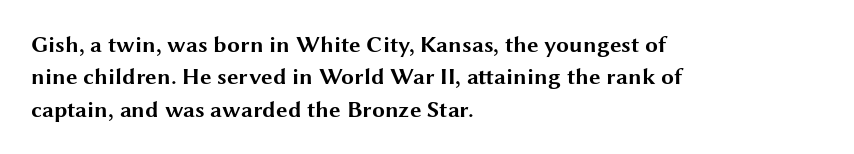
{"italic": "no", "bold": "yes", "underline": "no", "align": "left", "line_spacing": "normal", "line_spacing_ratio": 1.41, "letter_spacing": "normal", "letter_spacing_em": 0.0, "glyph_px": 23}
